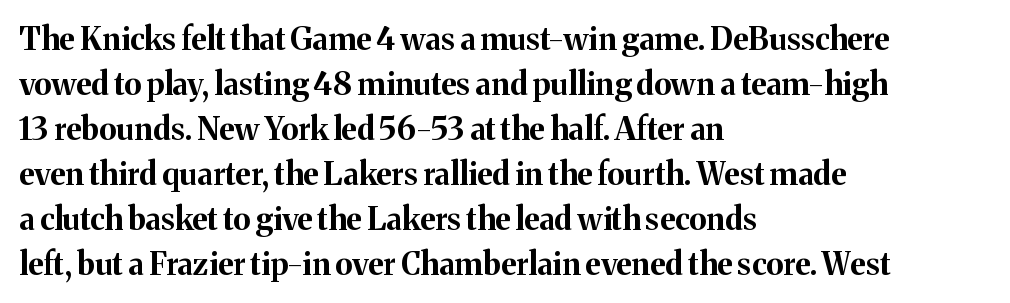
{"serif": "yes", "italic": "no", "bold": "yes", "weight": "bold", "width": "normal", "stroke_contrast": "medium", "x_height": "medium", "monospaced": "no", "underline": "no", "align": "left", "line_spacing": "normal", "line_spacing_ratio": 1.45, "letter_spacing": "normal", "letter_spacing_em": 0.0, "glyph_px": 31}
